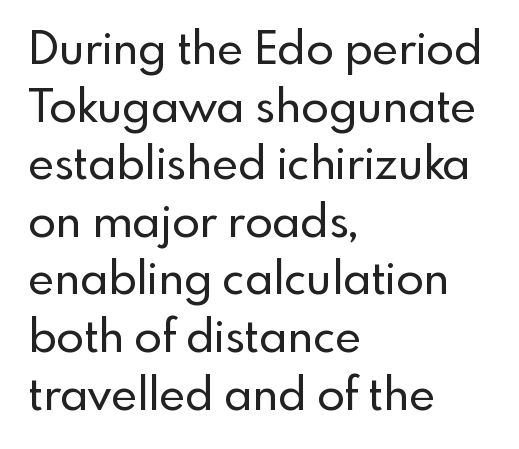
The image shows 45 px sans-serif type, upright; set left-aligned, normal line spacing (1.28x), normal letter spacing, not underlined; a small x-height.
